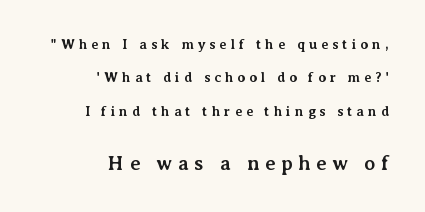
Q: Is the text bold? A: Yes.
Q: Is the text italic (slanted)? A: No, it is upright.
Q: Is the text underlined? A: No.
Q: How is the paragraph aligned? A: Right-aligned.
Q: Is the spacing between letters normal or unusually wide? A: Unusually wide.
Q: Is the spacing between lines tight, normal or loose? A: Loose.
Q: Which block of text is set in a larger size, the first (top) or the second (bottom)? A: The second (bottom) one.
